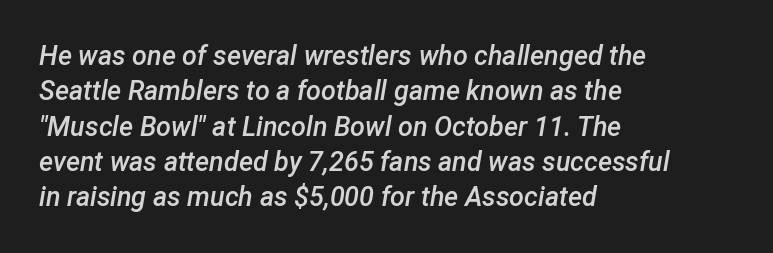
Lines of text with bare space underneath. Style check: oblique. The font is running at a semibold setting, under full bold. The rag falls on the right side of this text block.
